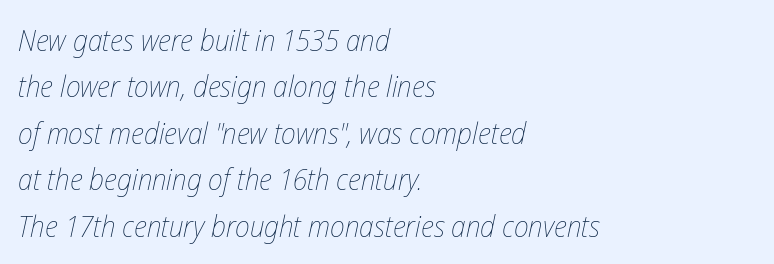
{"italic": "yes", "lean": "right", "slant_degrees": 12, "bold": "no", "weight": "thin", "width": "condensed", "stroke_contrast": "low", "x_height": "medium", "monospaced": "no", "underline": "no", "align": "left", "line_spacing": "normal", "line_spacing_ratio": 1.55, "letter_spacing": "normal", "letter_spacing_em": 0.0, "glyph_px": 30}
